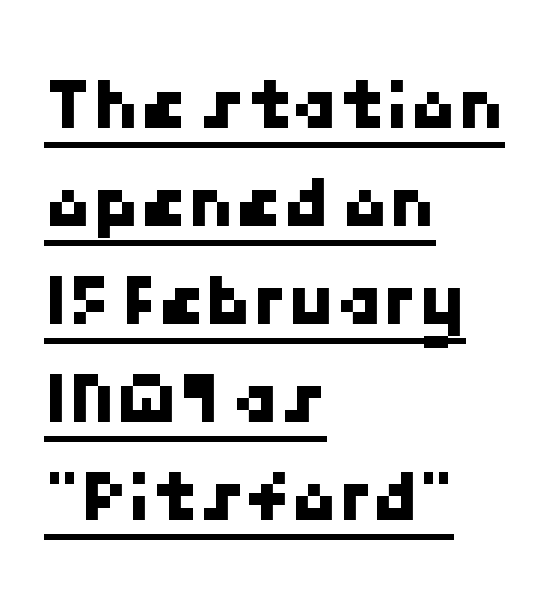
{"serif": "no", "width": "normal", "stroke_contrast": "low", "x_height": "medium", "underline": "yes", "align": "left", "line_spacing": "normal", "line_spacing_ratio": 1.29, "letter_spacing": "normal", "letter_spacing_em": 0.0, "glyph_px": 76}
